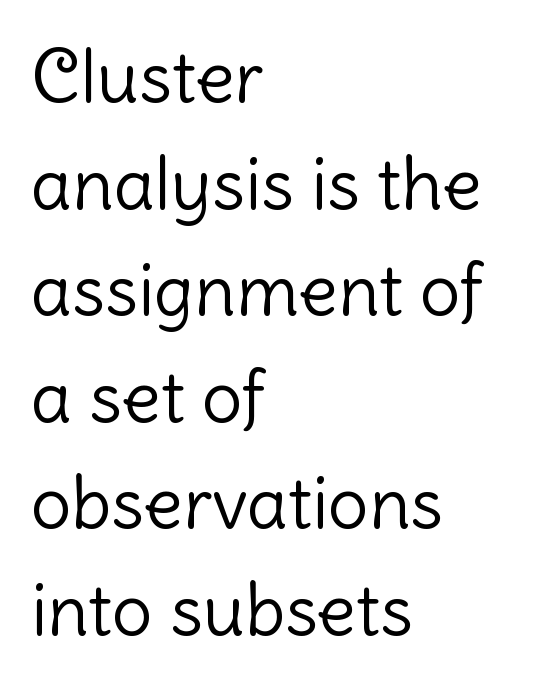
Q: Is the text bold? A: No.
Q: Is the text italic (slanted)? A: No, it is upright.
Q: Is the typeface a serif or a sans-serif typeface? A: Sans-serif.
Q: Is the text underlined? A: No.
Q: How is the paragraph aligned? A: Left-aligned.
Q: Is the spacing between letters normal or unusually wide? A: Normal.
Q: Is the spacing between lines tight, normal or loose? A: Normal.
Q: Width (condensed, normal, or wide)? A: Normal.
Q: Stroke contrast? A: Low.
Q: x-height? A: Medium.
Q: Monospaced? A: No.
